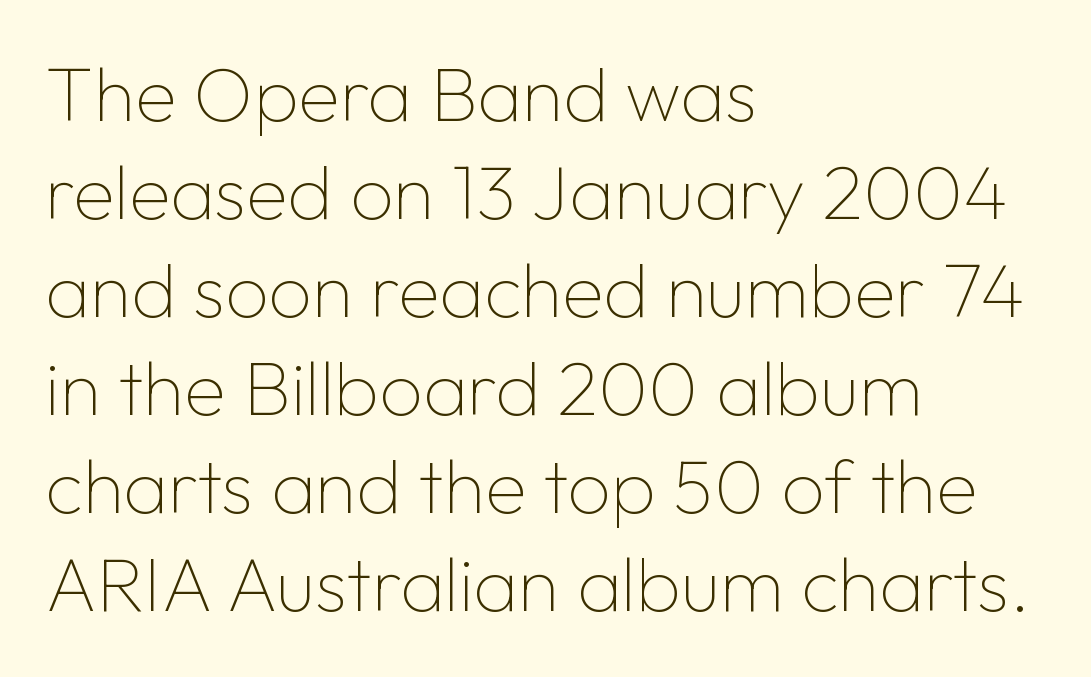
Q: Is the text bold? A: No.
Q: Is the text italic (slanted)? A: No, it is upright.
Q: Is the typeface a serif or a sans-serif typeface? A: Sans-serif.
Q: Is the text underlined? A: No.
Q: How is the paragraph aligned? A: Left-aligned.
Q: Is the spacing between letters normal or unusually wide? A: Normal.
Q: Is the spacing between lines tight, normal or loose? A: Normal.
Q: Width (condensed, normal, or wide)? A: Normal.
Q: Stroke contrast? A: Low.
Q: x-height? A: Medium.
Q: Monospaced? A: No.
